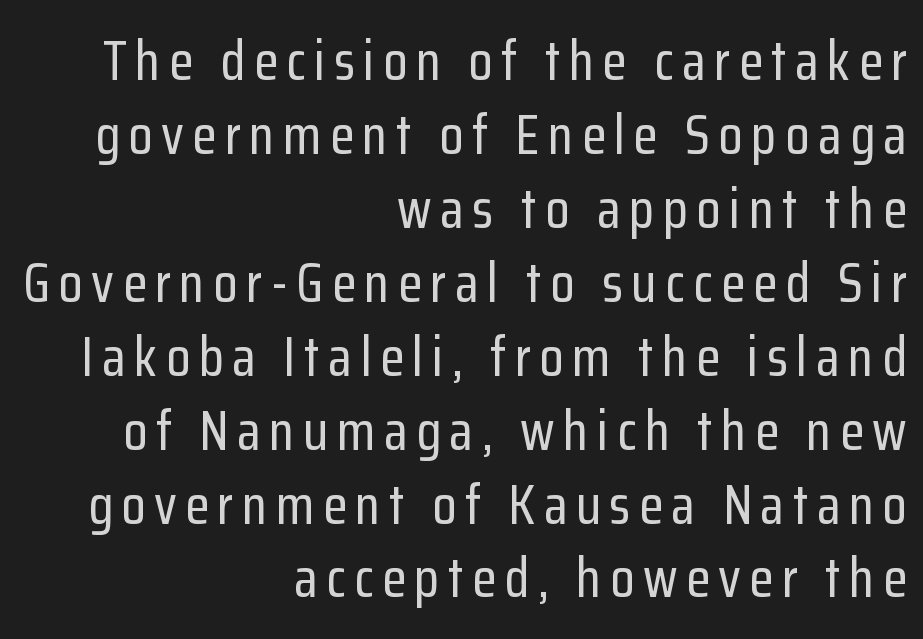
Layout note: lines flush right. Posture: straight, roman, zero tilt. The string is rendered with underlining switched off. Compared with typical paragraphs, the rows here are spaced about the same. This sample has the flowing, uneven cadence of proportional lettering. No feet cap the strokes, marking this as sans-serif type.
